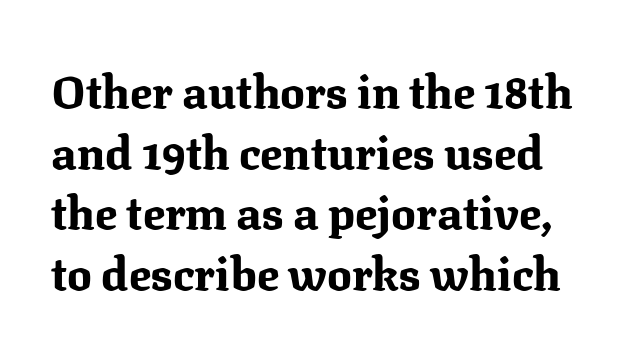
What kind of face is this? One with serifs. The letters are bold, with thick, heavy strokes. The words here are not underlined. Here the glyphs are tracked normally, forming tight word shapes. Horizontal bands of white between lines are of average thickness.
